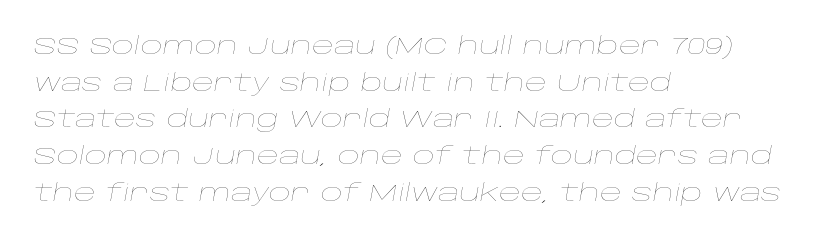
Visually the block forms a straight wall on the left and a jagged coastline on the right. Slant detected: the letters are inclined. This is not heavy type; no bold has been used. Notice how descenders clear the ascenders below comfortably — that's standard leading. Letter spacing: default. Plain, unruled lines of type.
